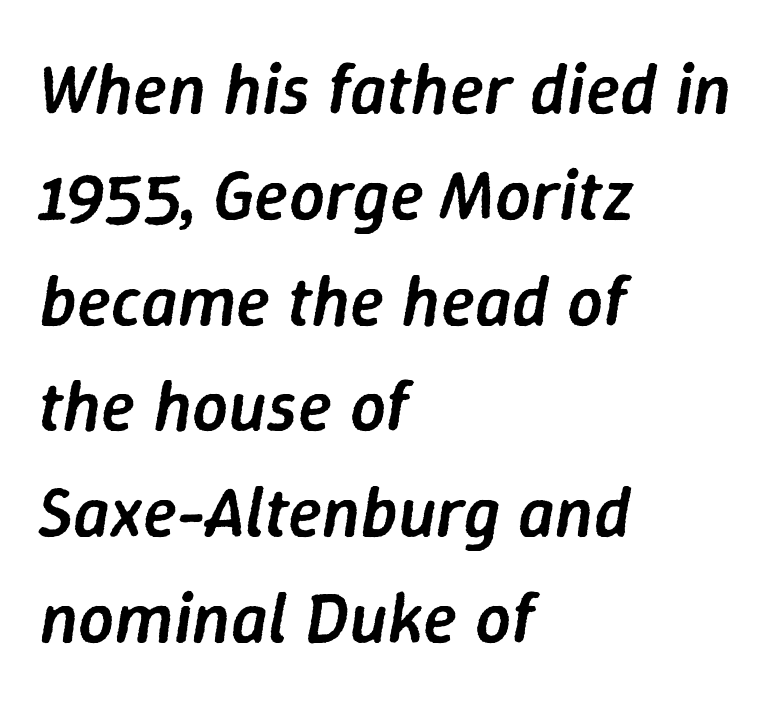
The image shows 71 px semibold type, italic (leaning right); set left-aligned, normal line spacing (1.49x), normal letter spacing, not underlined; low stroke contrast and a medium x-height.
